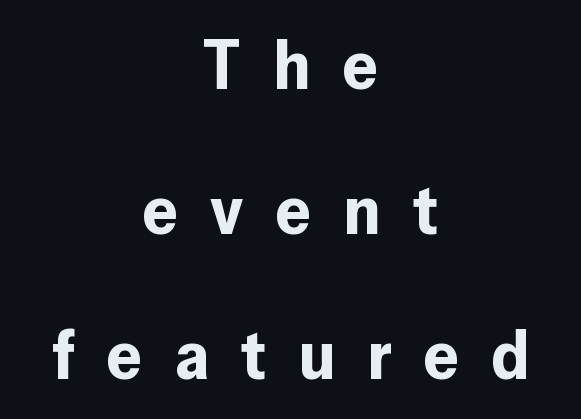
Q: Is the text bold? A: Yes.
Q: Is the text italic (slanted)? A: No, it is upright.
Q: Is the typeface a serif or a sans-serif typeface? A: Sans-serif.
Q: Is the text underlined? A: No.
Q: How is the paragraph aligned? A: Centered.
Q: Is the spacing between letters normal or unusually wide? A: Unusually wide.
Q: Is the spacing between lines tight, normal or loose? A: Loose.
Q: Width (condensed, normal, or wide)? A: Normal.
Q: Stroke contrast? A: Low.
Q: x-height? A: Medium.
Q: Monospaced? A: No.
